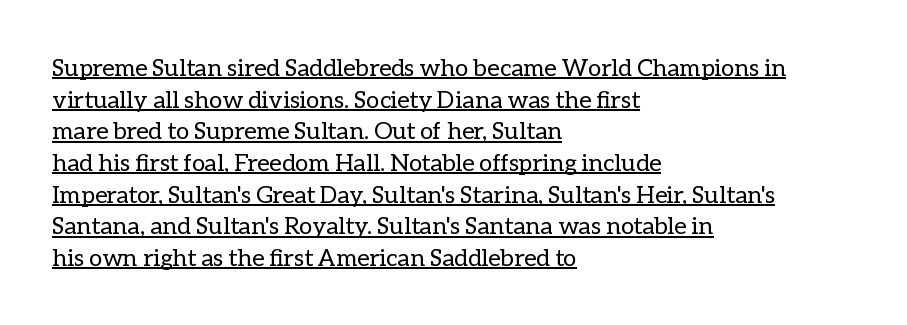
Spacing between characters is what you'd get straight out of the box. Reading down the column, the eye jumps a familiar distance to each next line. Students, observe the line beneath the letters — that is underlining. The weight would be labelled regular, book, light, or lighter still. The passage is arranged the way most books set body copy — flush left.
